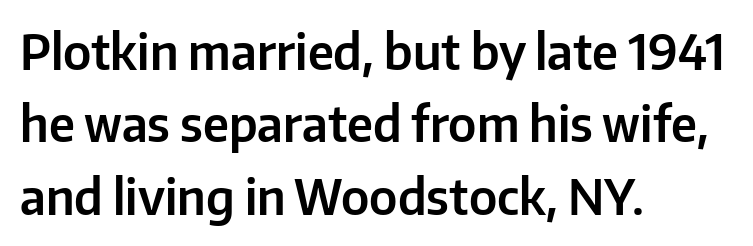
The image shows 48 px sans-serif type, upright; set left-aligned, normal line spacing (1.51x), normal letter spacing, not underlined; low stroke contrast and a medium x-height.
